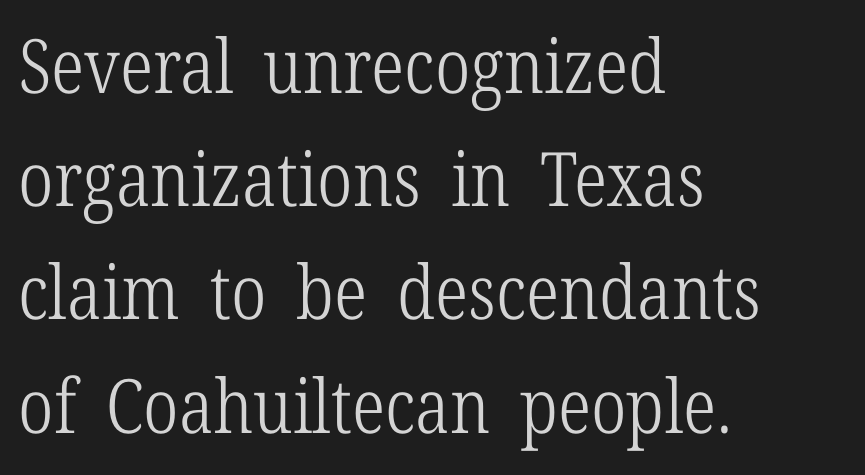
The image shows 75 px light, condensed serif type, upright; set left-aligned, normal line spacing (1.51x), normal letter spacing, not underlined; low stroke contrast and a medium x-height.
